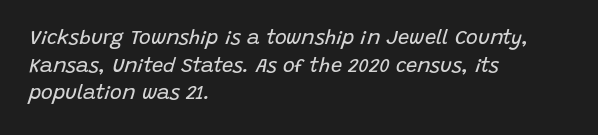
{"italic": "yes", "lean": "right", "slant_degrees": 15, "bold": "no", "underline": "no", "align": "left", "line_spacing": "normal", "line_spacing_ratio": 1.38, "letter_spacing": "normal", "letter_spacing_em": 0.0, "glyph_px": 20}
